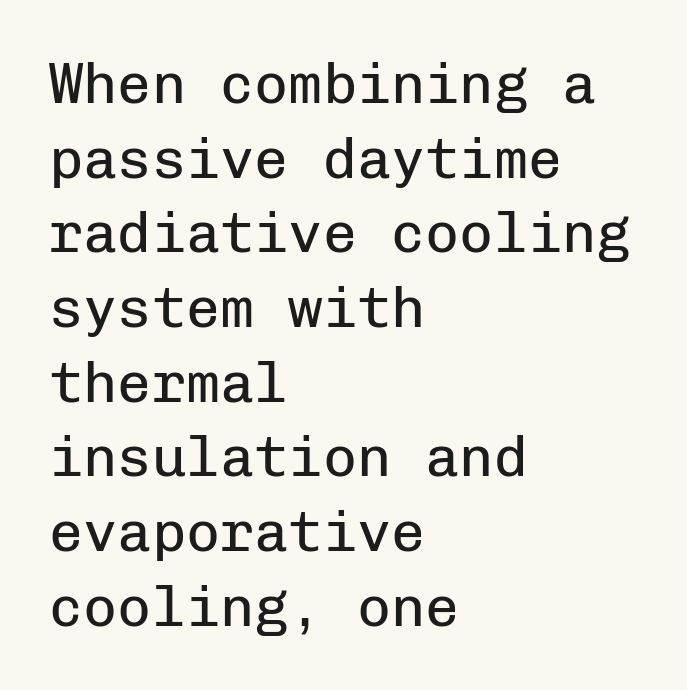
Is the block centered? No — it sits flush against the left margin. The font's upright variant was chosen for this text. The glyphs are unaccompanied by any horizontal stroke below them. The passage shown is typed in a monospace face where columns stay perfectly aligned.
